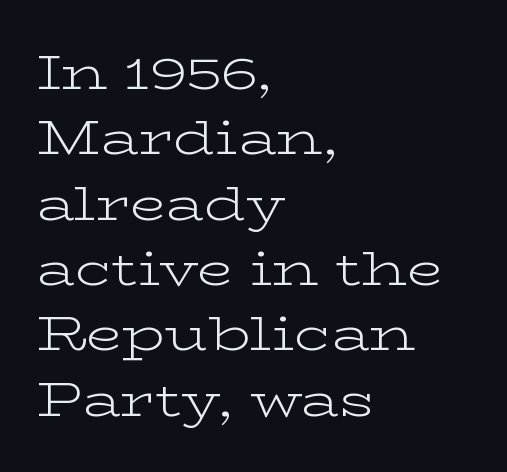
The image shows 47 px light, wide serif type, upright; set left-aligned, normal line spacing (1.39x), normal letter spacing, not underlined; low stroke contrast and a medium x-height.
